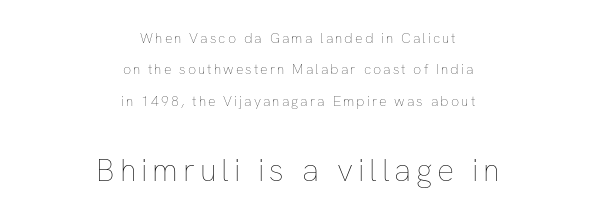
Q: Is the text bold? A: No.
Q: Is the text italic (slanted)? A: No, it is upright.
Q: Is the text underlined? A: No.
Q: How is the paragraph aligned? A: Centered.
Q: Is the spacing between lines tight, normal or loose? A: Loose.
Q: Which block of text is set in a larger size, the first (top) or the second (bottom)? A: The second (bottom) one.
Q: Width (condensed, normal, or wide)? A: Normal.
Q: Stroke contrast? A: Low.
Q: x-height? A: Medium.
Q: Monospaced? A: No.
